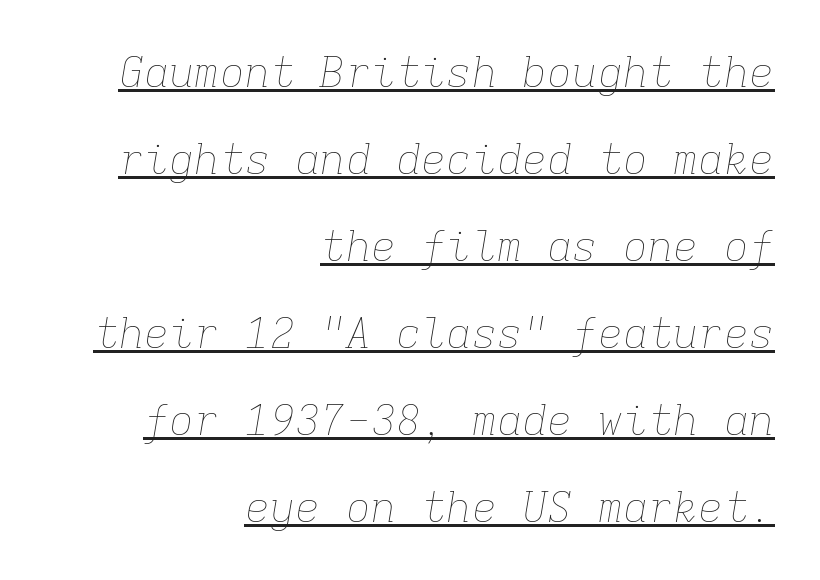
Compared with a flush-left layout, this one pins lines to the opposite, right side. The axis of the letterforms is tilted away from vertical. This sample has the even, mechanical cadence of fixed-width lettering. Short note: letters normally spaced. Leading: increased. Underlining? Definitely there.
